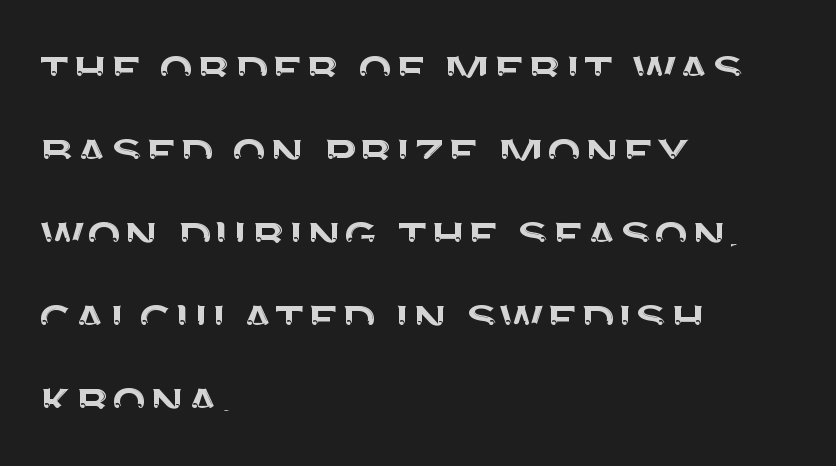
The image shows 58 px sans-serif type, upright; set left-aligned, normal line spacing (1.43x), normal letter spacing, not underlined; medium stroke contrast and a large x-height.
